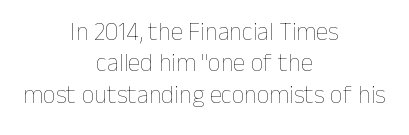
The image shows 25 px text type, upright; set centered, normal line spacing (1.26x), normal letter spacing, not underlined.
